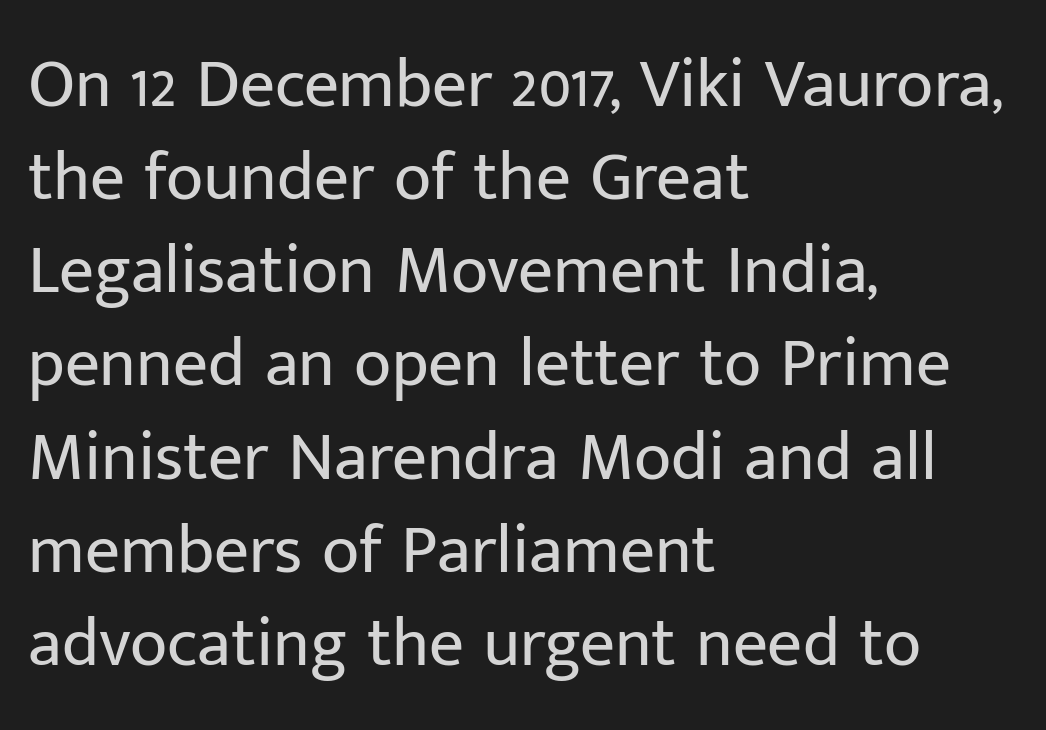
{"serif": "no", "italic": "no", "bold": "no", "weight": "regular", "width": "normal", "stroke_contrast": "low", "x_height": "medium", "monospaced": "no", "underline": "no", "align": "left", "line_spacing": "normal", "line_spacing_ratio": 1.35, "letter_spacing": "normal", "letter_spacing_em": 0.0, "glyph_px": 69}
